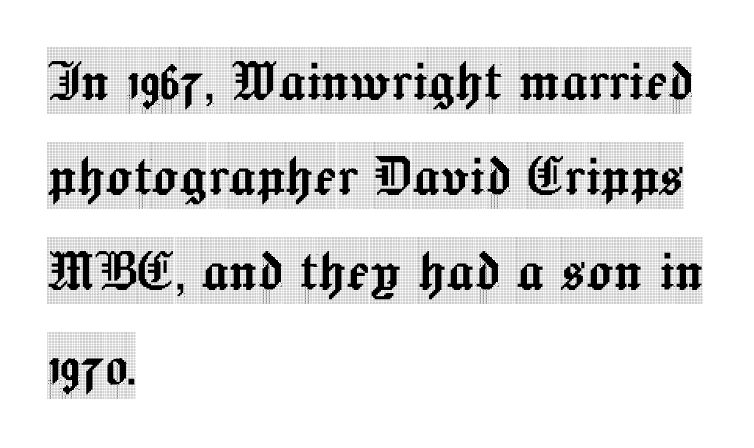
Descender tails drop into unmarked territory. The line texture is even and compact thanks to regular tracking. A typesetter would mark this as roman, not italic. Character widths vary here, with narrow letters taking less room than wide ones. To sum up the face: it has serifs.
